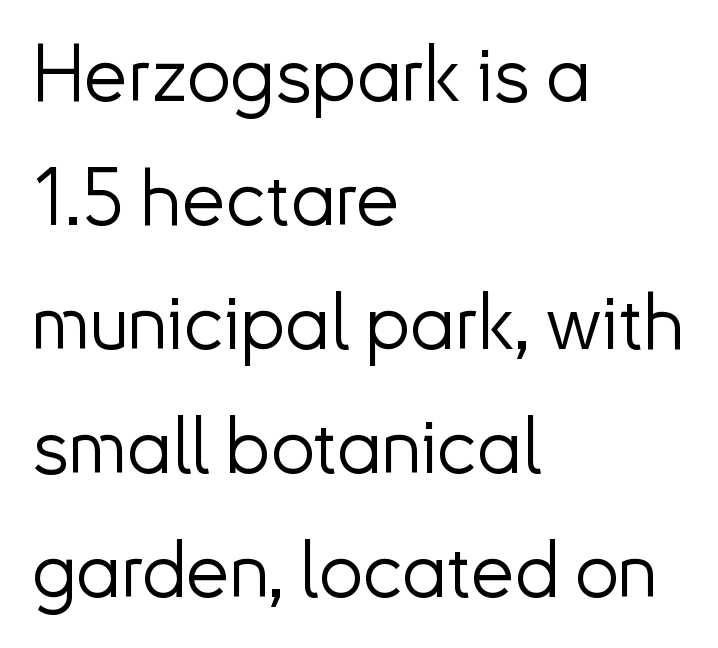
The image shows 78 px light sans-serif type, upright; set left-aligned, normal line spacing (1.59x), normal letter spacing, not underlined; low stroke contrast and a small x-height.
